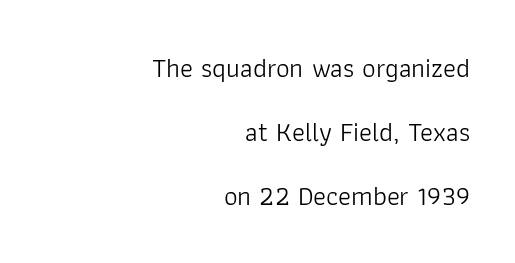
Q: Is the text bold? A: No.
Q: Is the text italic (slanted)? A: No, it is upright.
Q: Is the text underlined? A: No.
Q: How is the paragraph aligned? A: Right-aligned.
Q: Is the spacing between letters normal or unusually wide? A: Normal.
Q: Is the spacing between lines tight, normal or loose? A: Loose.
